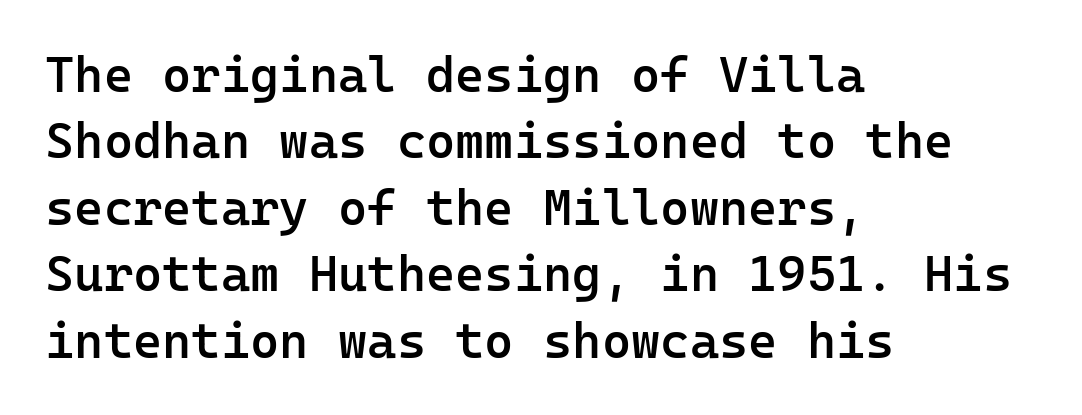
{"serif": "no", "italic": "no", "bold": "semi", "weight": "semibold", "width": "normal", "stroke_contrast": "low", "x_height": "medium", "monospaced": "yes", "underline": "no", "align": "left", "line_spacing": "normal", "line_spacing_ratio": 1.33, "letter_spacing": "normal", "letter_spacing_em": 0.0, "glyph_px": 50}
